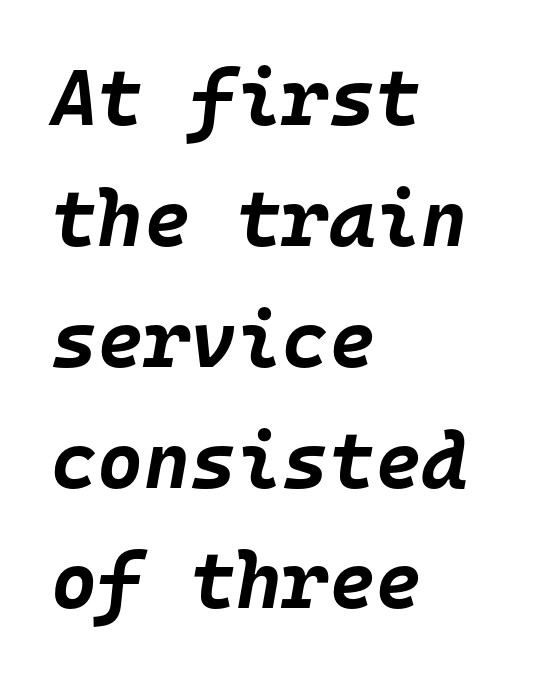
Q: Is the text bold? A: Yes.
Q: Is the text italic (slanted)? A: Yes, it leans right by about 10 degrees.
Q: Is the text underlined? A: No.
Q: How is the paragraph aligned? A: Left-aligned.
Q: Is the spacing between letters normal or unusually wide? A: Normal.
Q: Is the spacing between lines tight, normal or loose? A: Normal.
Q: Width (condensed, normal, or wide)? A: Normal.
Q: Stroke contrast? A: Low.
Q: x-height? A: Large.
Q: Monospaced? A: Yes.
